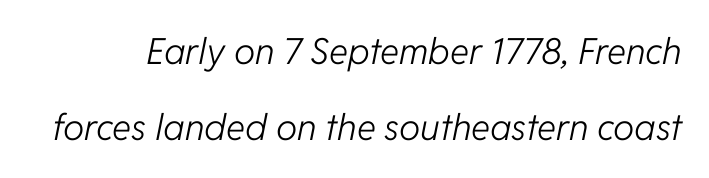
The image shows 36 px light type, italic (leaning right); set loose line spacing (2.1x), normal letter spacing, not underlined; low stroke contrast and a medium x-height.
